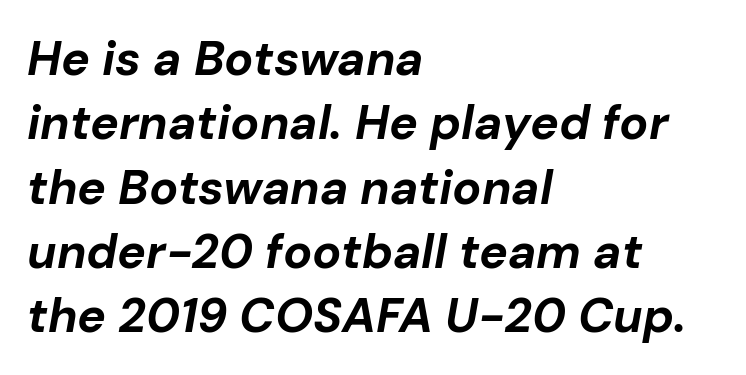
The image shows 48 px bold type, italic (leaning right); set left-aligned, normal line spacing (1.34x), normal letter spacing, not underlined; low stroke contrast and a medium x-height.
